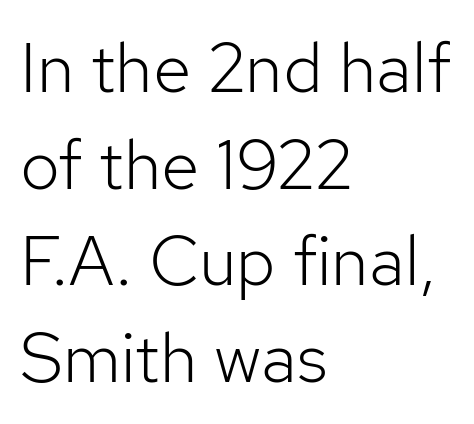
The image shows 70 px light sans-serif type, upright; set left-aligned, normal line spacing (1.38x), normal letter spacing, not underlined; low stroke contrast and a medium x-height.
